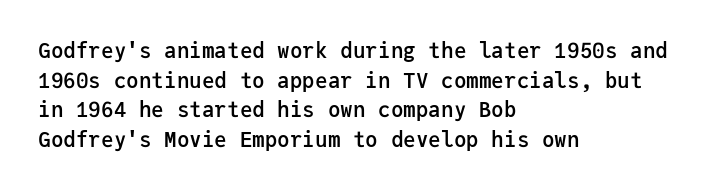
Q: Is the text bold? A: Semi-bold.
Q: Is the text italic (slanted)? A: No, it is upright.
Q: Is the text underlined? A: No.
Q: How is the paragraph aligned? A: Left-aligned.
Q: Is the spacing between letters normal or unusually wide? A: Normal.
Q: Is the spacing between lines tight, normal or loose? A: Normal.
